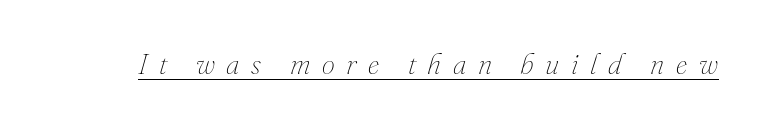
{"italic": "yes", "lean": "right", "slant_degrees": 16, "bold": "no", "weight": "thin", "width": "normal", "stroke_contrast": "medium", "x_height": "small", "monospaced": "no", "underline": "yes", "letter_spacing": "wide", "letter_spacing_em": 0.4, "glyph_px": 29}
